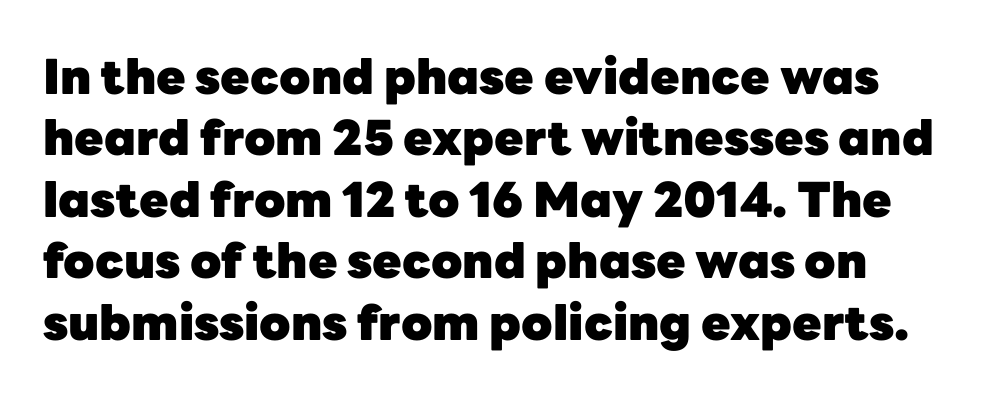
Q: Is the text bold? A: Yes.
Q: Is the text italic (slanted)? A: No, it is upright.
Q: Is the typeface a serif or a sans-serif typeface? A: Sans-serif.
Q: Is the text underlined? A: No.
Q: Is the spacing between letters normal or unusually wide? A: Normal.
Q: Is the spacing between lines tight, normal or loose? A: Normal.
Q: Width (condensed, normal, or wide)? A: Normal.
Q: Stroke contrast? A: Low.
Q: x-height? A: Medium.
Q: Monospaced? A: No.
